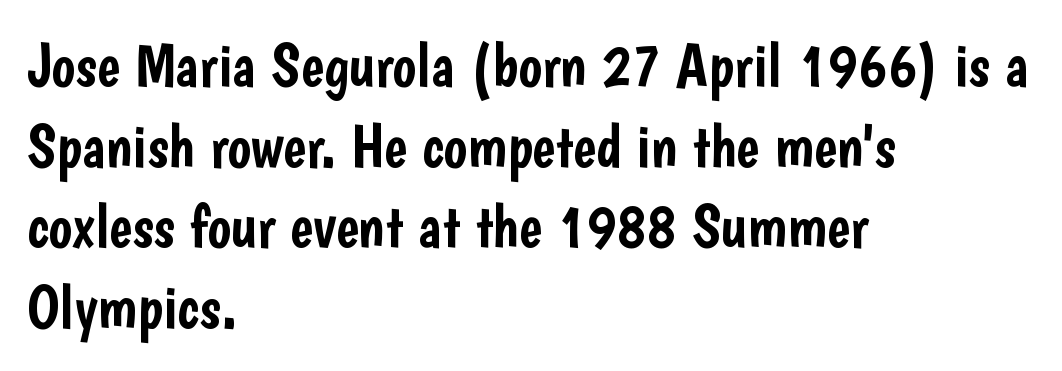
The type sits square on the baseline with zero lean. Each letter's strokes conclude bluntly, with no projecting serifs. Default kerning and tracking; the words read as compact shapes. The leading is moderate, giving the passage an even texture.
